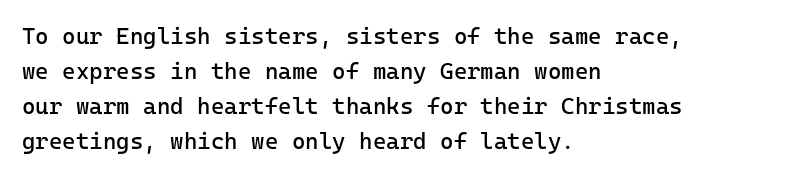
The image shows 23 px text type, upright; set left-aligned, normal line spacing (1.52x), normal letter spacing, not underlined.
